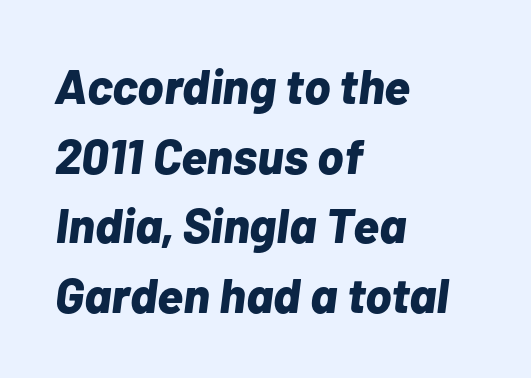
Q: Is the text bold? A: Yes.
Q: Is the text italic (slanted)? A: Yes, it leans right by about 7 degrees.
Q: Is the text underlined? A: No.
Q: How is the paragraph aligned? A: Left-aligned.
Q: Is the spacing between letters normal or unusually wide? A: Normal.
Q: Is the spacing between lines tight, normal or loose? A: Normal.
Q: Width (condensed, normal, or wide)? A: Normal.
Q: Stroke contrast? A: Low.
Q: x-height? A: Medium.
Q: Monospaced? A: No.
